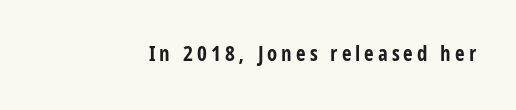
Pretty heavy lettering here — definitely bold. The passage shown is not underscored anywhere. Do the letters lean? They stand straight.
